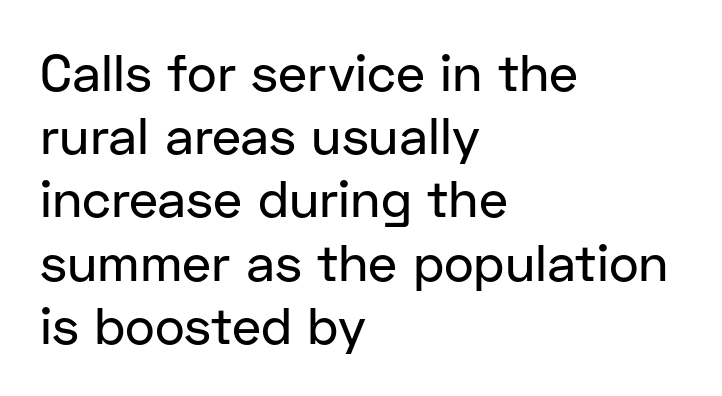
Words appear dense and cohesive because spacing is normal. Descenders hang freely into open space. The characters display no serif detailing; their extremities are plain. Teacher's note: observe the even left margin — that is flush-left alignment.
